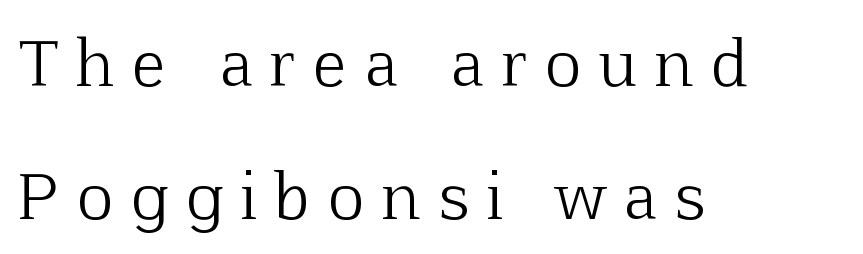
The image shows 62 px light serif type, upright; set left-aligned, loose line spacing (2.14x), unusually wide letter spacing (+0.3 em), not underlined; low stroke contrast and a medium x-height.
